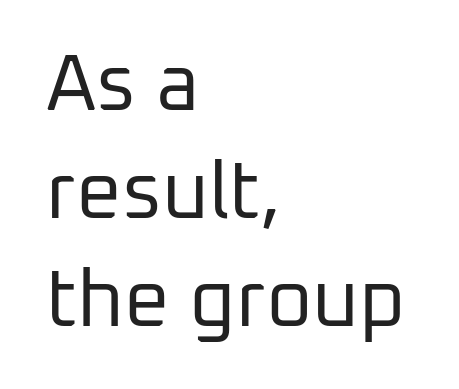
The image shows 80 px regular-weight sans-serif type, upright; set left-aligned, normal line spacing (1.35x), normal letter spacing, not underlined; low stroke contrast and a medium x-height.
